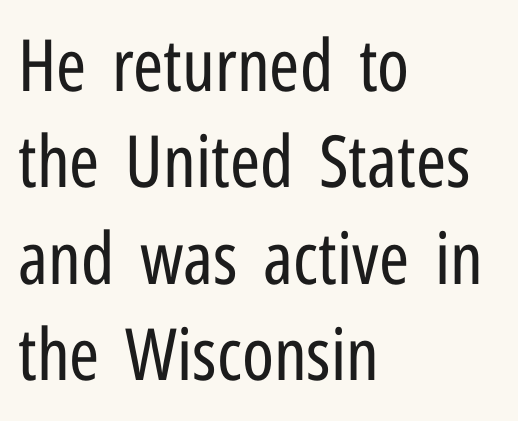
{"serif": "no", "italic": "no", "bold": "no", "weight": "regular", "width": "condensed", "stroke_contrast": "low", "x_height": "medium", "monospaced": "no", "underline": "no", "align": "left", "line_spacing": "normal", "line_spacing_ratio": 1.34, "letter_spacing": "normal", "letter_spacing_em": 0.0, "glyph_px": 72}
